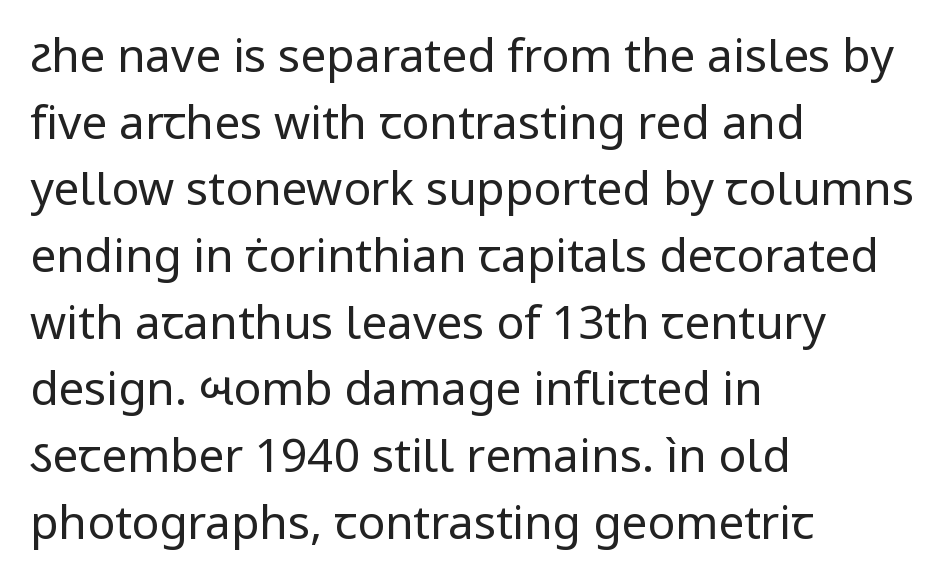
Q: Is the text bold? A: No.
Q: Is the text italic (slanted)? A: No, it is upright.
Q: Is the typeface a serif or a sans-serif typeface? A: Sans-serif.
Q: Is the text underlined? A: No.
Q: How is the paragraph aligned? A: Left-aligned.
Q: Is the spacing between letters normal or unusually wide? A: Normal.
Q: Is the spacing between lines tight, normal or loose? A: Normal.
Q: Width (condensed, normal, or wide)? A: Normal.
Q: Stroke contrast? A: Low.
Q: x-height? A: Medium.
Q: Monospaced? A: No.
